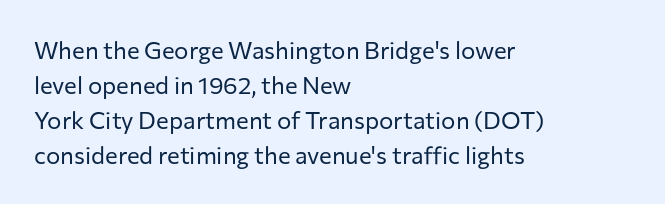
No word sits above an underline. This is the regular roman posture of the typeface. The lines in this sample share a left origin and differ only in where they stop. Successive baselines arrive at the customary interval.
